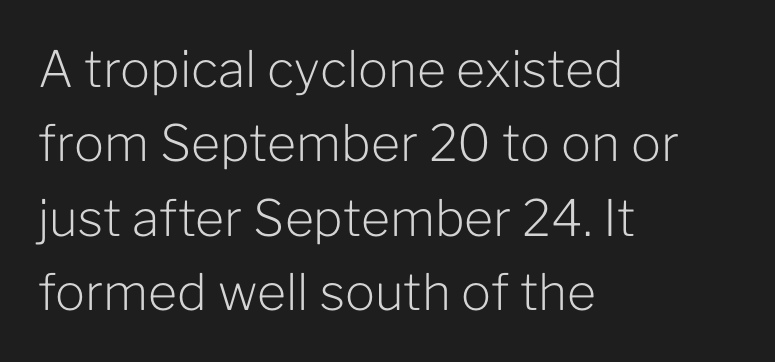
Q: Is the text bold? A: No.
Q: Is the text italic (slanted)? A: No, it is upright.
Q: Is the typeface a serif or a sans-serif typeface? A: Sans-serif.
Q: Is the text underlined? A: No.
Q: How is the paragraph aligned? A: Left-aligned.
Q: Is the spacing between letters normal or unusually wide? A: Normal.
Q: Is the spacing between lines tight, normal or loose? A: Normal.
Q: Width (condensed, normal, or wide)? A: Normal.
Q: Stroke contrast? A: Low.
Q: x-height? A: Medium.
Q: Monospaced? A: No.
